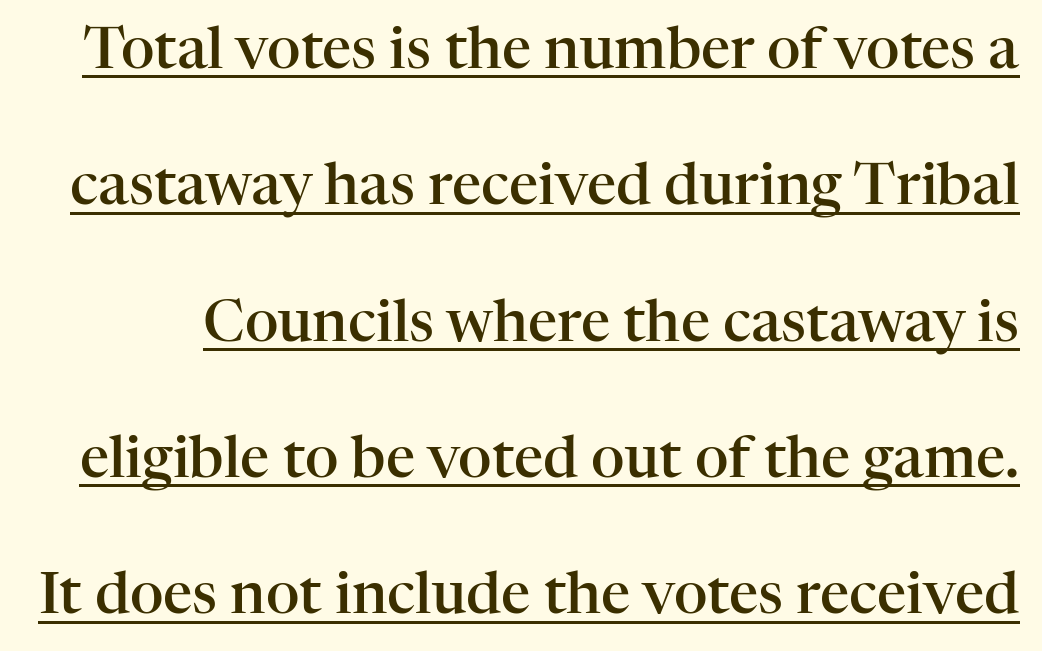
The glyphs are accompanied by a horizontal stroke just below them. A bit beefed up — I'd call it semibold rather than bold. The type is set solid horizontally, with unmodified tracking. The letters stand upright; this is a roman face.
